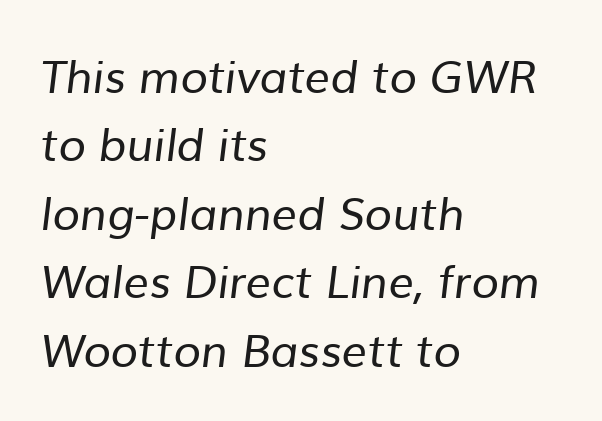
The image shows 45 px regular-weight sans-serif type; set left-aligned, normal line spacing (1.52x), normal letter spacing, not underlined; low stroke contrast and a medium x-height.
